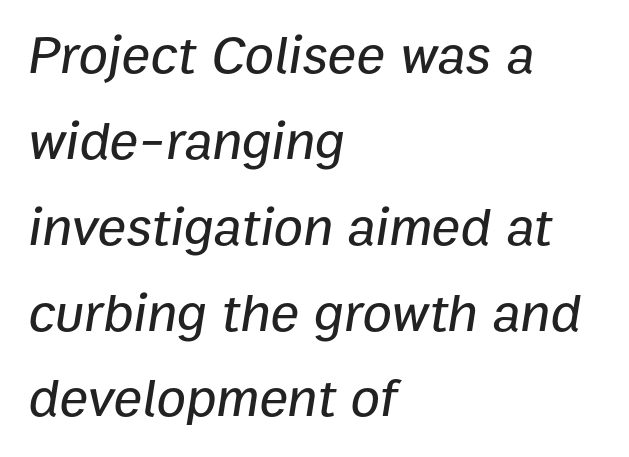
Q: Is the text italic (slanted)? A: Yes, it leans right by about 9 degrees.
Q: Is the text underlined? A: No.
Q: How is the paragraph aligned? A: Left-aligned.
Q: Is the spacing between letters normal or unusually wide? A: Normal.
Q: Is the spacing between lines tight, normal or loose? A: Normal.
Q: Width (condensed, normal, or wide)? A: Normal.
Q: Stroke contrast? A: Low.
Q: x-height? A: Medium.
Q: Monospaced? A: No.
